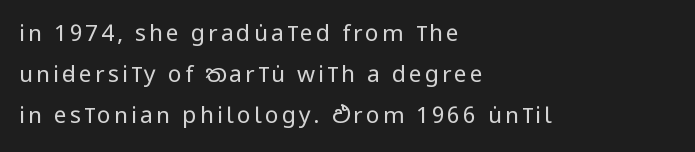
The image shows 23 px text type, upright; set left-aligned, line spacing 1.78x, not underlined.
